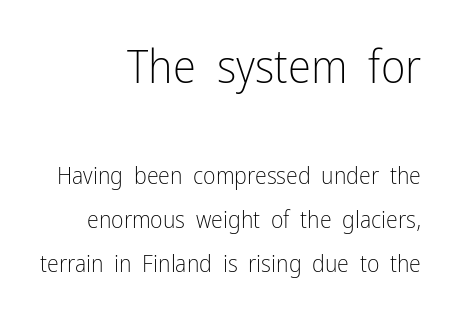
Q: Is the text bold? A: No.
Q: Is the text italic (slanted)? A: No, it is upright.
Q: Is the typeface a serif or a sans-serif typeface? A: Sans-serif.
Q: Is the text underlined? A: No.
Q: How is the paragraph aligned? A: Right-aligned.
Q: Is the spacing between letters normal or unusually wide? A: Normal.
Q: Which block of text is set in a larger size, the first (top) or the second (bottom)? A: The first (top) one.
Q: Width (condensed, normal, or wide)? A: Condensed.
Q: Stroke contrast? A: Low.
Q: x-height? A: Medium.
Q: Monospaced? A: No.
